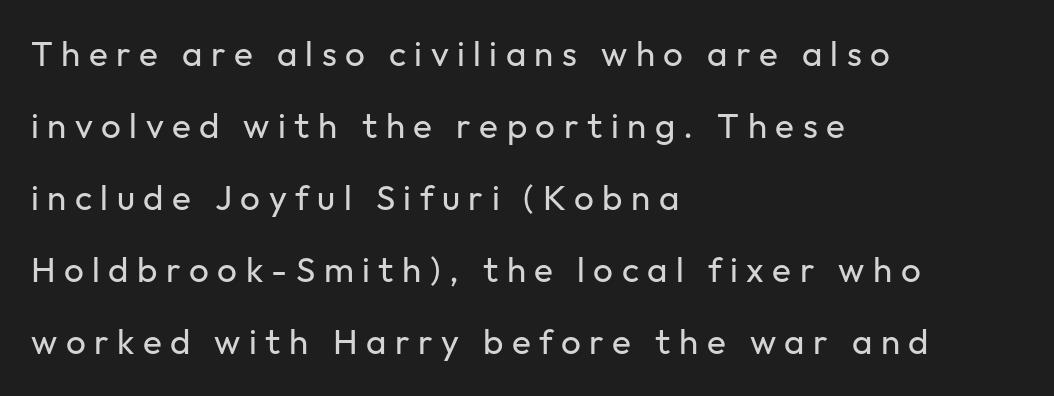
{"serif": "no", "italic": "no", "bold": "no", "weight": "regular", "width": "normal", "stroke_contrast": "low", "x_height": "medium", "monospaced": "no", "underline": "no", "align": "left", "line_spacing": "loose", "line_spacing_ratio": 2.06, "letter_spacing": "wide", "letter_spacing_em": 0.24, "glyph_px": 35}
